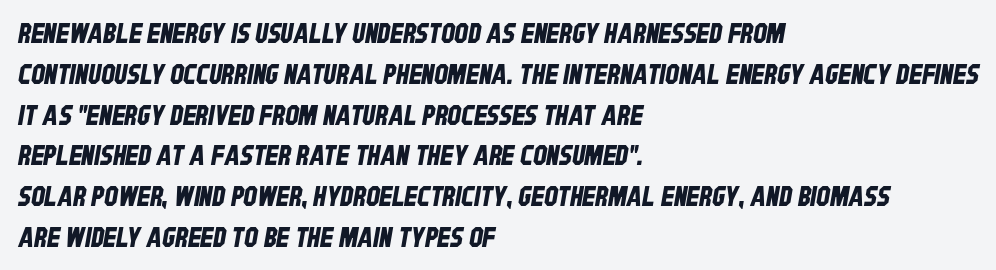
{"underline": "no", "align": "left", "line_spacing": "normal", "line_spacing_ratio": 1.51, "letter_spacing": "normal", "letter_spacing_em": 0.0, "glyph_px": 27}
